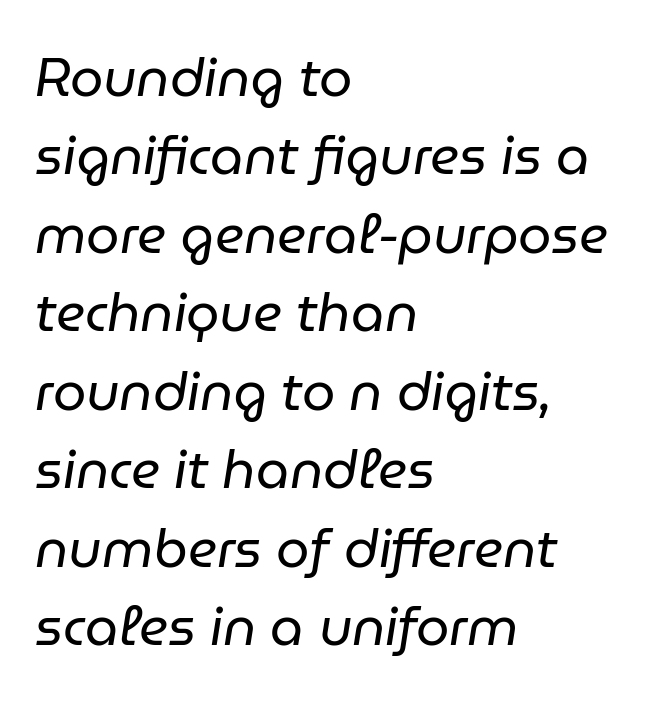
The image shows 53 px regular-weight type, italic (leaning right); set left-aligned, normal line spacing (1.48x), normal letter spacing, not underlined; low stroke contrast and a medium x-height.
